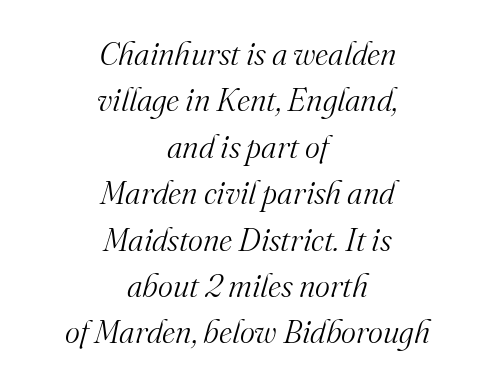
The image shows 32 px light serif type, italic (leaning right); set centered, normal line spacing (1.45x), normal letter spacing, not underlined; medium stroke contrast and a small x-height.
